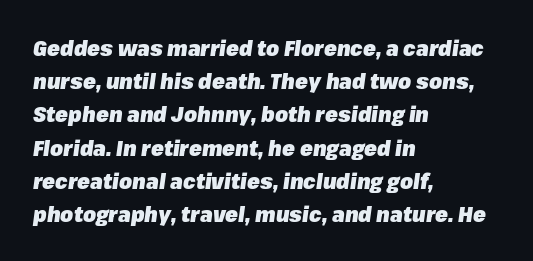
Leading: standard. Clear beneath every line of the passage. Heavy-handed strokes throughout: this text is bold. Each word holds together tightly as a unit, with standard inter-letter gaps. The specimen reads as italic at a glance.
